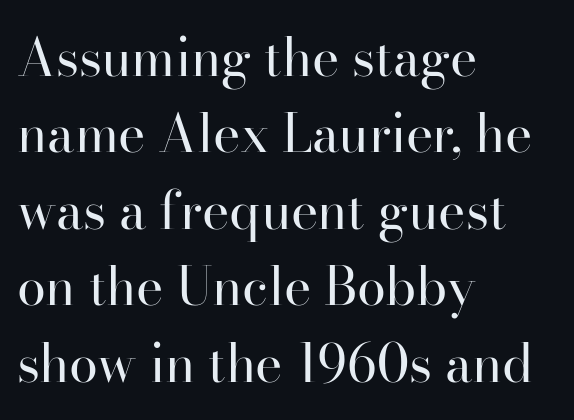
The image shows 52 px regular-weight serif type, upright; set left-aligned, normal line spacing (1.47x), normal letter spacing, not underlined; high stroke contrast and a small x-height.
